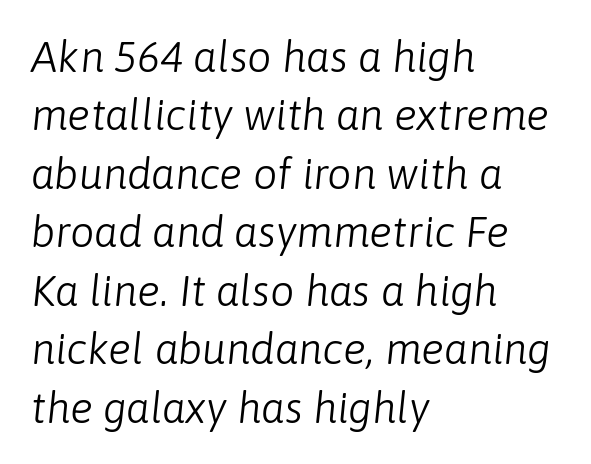
The image shows 43 px light type, italic (leaning right); set left-aligned, normal line spacing (1.36x), normal letter spacing, not underlined; low stroke contrast and a medium x-height.
